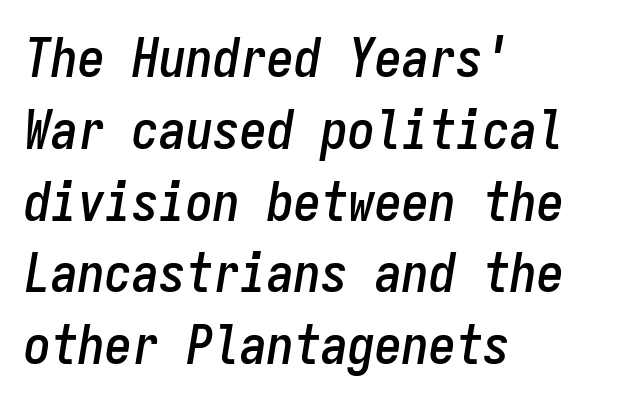
{"italic": "yes", "lean": "right", "slant_degrees": 9, "width": "condensed", "stroke_contrast": "low", "x_height": "medium", "monospaced": "yes", "underline": "no", "align": "left", "line_spacing": "normal", "line_spacing_ratio": 1.33, "letter_spacing": "normal", "letter_spacing_em": 0.0, "glyph_px": 54}
